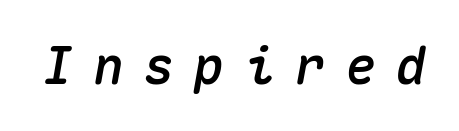
Q: Is the text italic (slanted)? A: Yes, it leans right by about 10 degrees.
Q: Is the text underlined? A: No.
Q: Is the spacing between letters normal or unusually wide? A: Unusually wide.
Q: Width (condensed, normal, or wide)? A: Normal.
Q: Stroke contrast? A: Medium.
Q: x-height? A: Medium.
Q: Monospaced? A: Yes.
